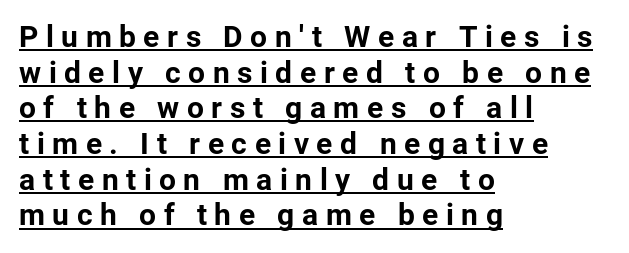
Underlining? Definitely there. This is roman type, the default non-slanted kind. The letterforms stand isolated, each surrounded by extra space. One-word summary of the alignment: left. Typographically, this falls in the sans-serif category.
